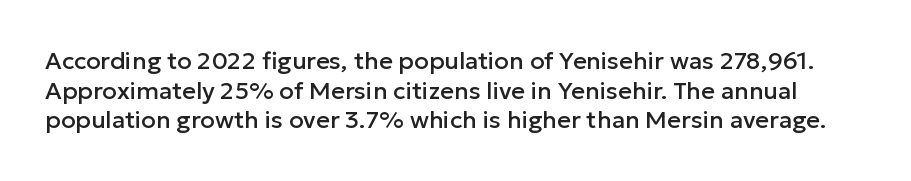
Q: Is the text italic (slanted)? A: No, it is upright.
Q: Is the text underlined? A: No.
Q: Is the spacing between letters normal or unusually wide? A: Normal.
